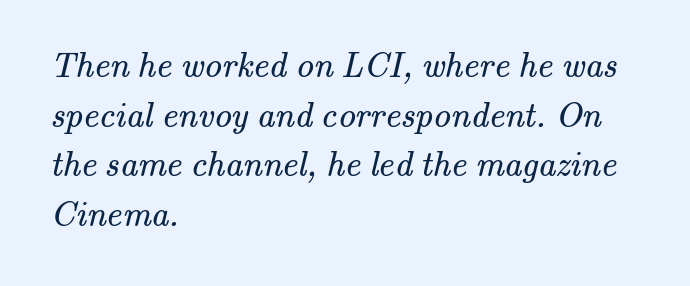
Nobody touched the tracking dial on this one. This rendering employs a face with finishing strokes, i.e., a serif. Descender tails drop into unmarked territory. The designer left line spacing at the default.
